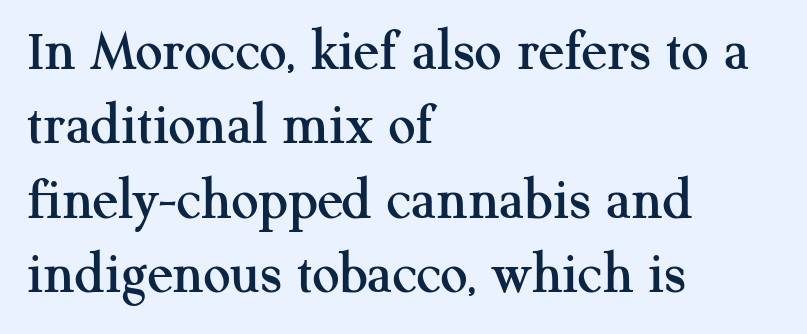
The image shows 60 px serif type, upright; set left-aligned, line spacing 1.24x, normal letter spacing, not underlined; medium stroke contrast and a medium x-height.
